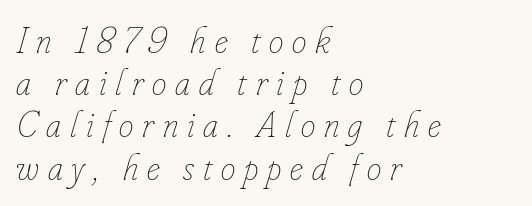
Substantial extra tracking has been applied to these lines. The axis of the letterforms is tilted away from vertical. The typesetting does not lean heavy: it is not bold. If you drew a ruler down the left edge, every line would touch it.
